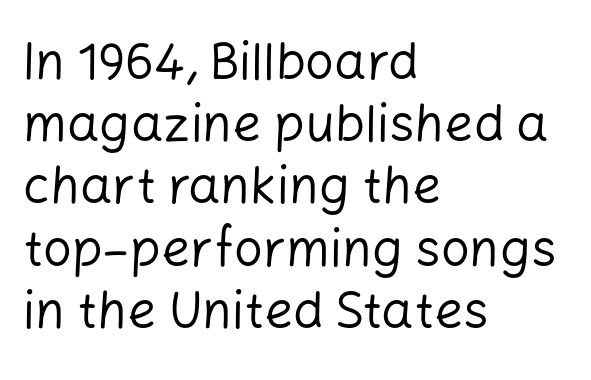
Nobody drew a line under any word here. A typesetter would call this zero additional tracking. These lines are rendered in a variable-pitch font. Weight class: somewhere from thin through regular.
